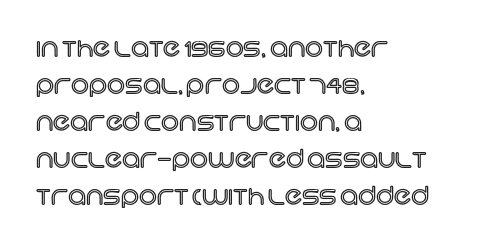
The image shows 25 px text type, upright; set left-aligned, normal line spacing (1.48x), normal letter spacing, not underlined.
